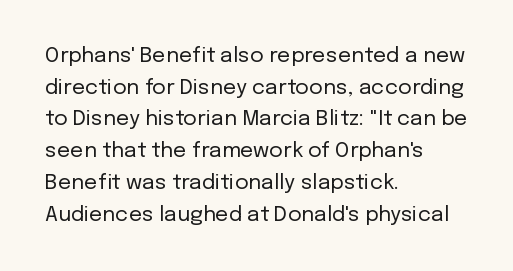
Style check: upright. Leftover space on each line is placed entirely after the last word. The rows are spaced the way most documents space them. The font is comparable to plain body text, perhaps lighter. Honestly, there is no underline to notice here at all. Nobody touched the tracking dial on this one.
